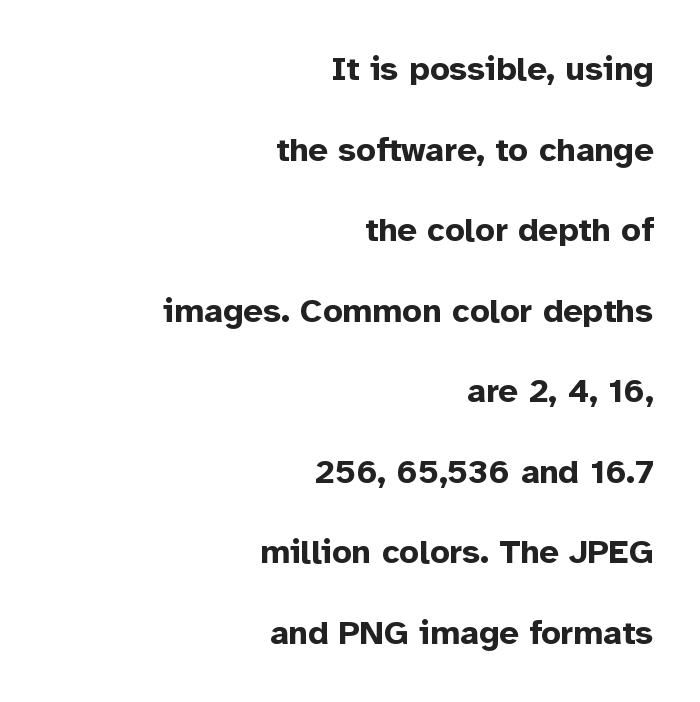
Q: Is the text bold? A: Yes.
Q: Is the text italic (slanted)? A: No, it is upright.
Q: Is the typeface a serif or a sans-serif typeface? A: Sans-serif.
Q: Is the text underlined? A: No.
Q: How is the paragraph aligned? A: Right-aligned.
Q: Is the spacing between letters normal or unusually wide? A: Normal.
Q: Is the spacing between lines tight, normal or loose? A: Loose.
Q: Width (condensed, normal, or wide)? A: Normal.
Q: Stroke contrast? A: Low.
Q: x-height? A: Medium.
Q: Monospaced? A: No.
